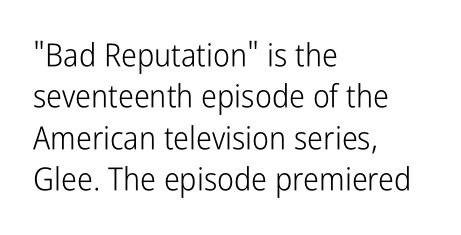
The image shows 32 px light, condensed sans-serif type, upright; set left-aligned, normal line spacing (1.29x), normal letter spacing, not underlined; low stroke contrast and a medium x-height.
